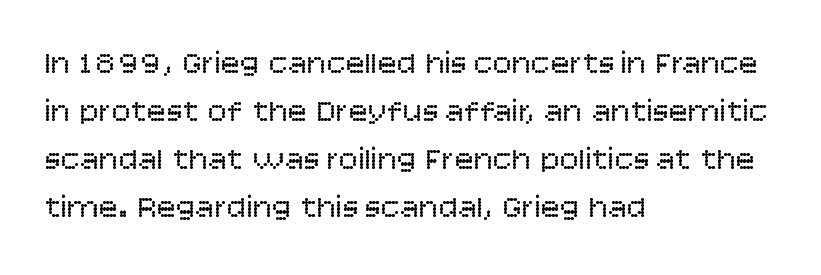
{"serif": "no", "italic": "no", "bold": "no", "weight": "regular", "width": "normal", "stroke_contrast": "low", "x_height": "large", "monospaced": "no", "underline": "no", "align": "left", "line_spacing": "normal", "line_spacing_ratio": 1.5, "letter_spacing": "normal", "letter_spacing_em": 0.0, "glyph_px": 32}
